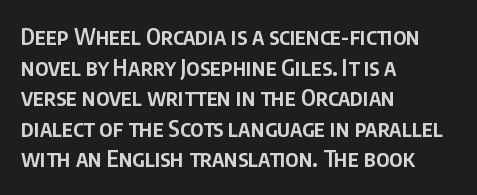
{"italic": "no", "bold": "semi", "underline": "no", "align": "left", "line_spacing": "normal", "line_spacing_ratio": 1.33, "letter_spacing": "normal", "letter_spacing_em": 0.0, "glyph_px": 23}
